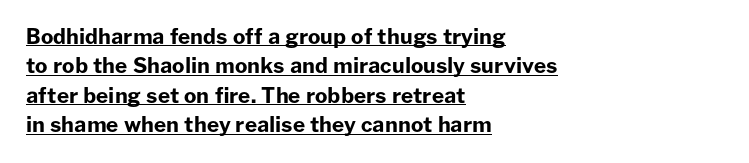
{"italic": "no", "bold": "yes", "underline": "yes", "align": "left", "line_spacing": "normal", "line_spacing_ratio": 1.4, "letter_spacing": "normal", "letter_spacing_em": 0.0, "glyph_px": 21}
